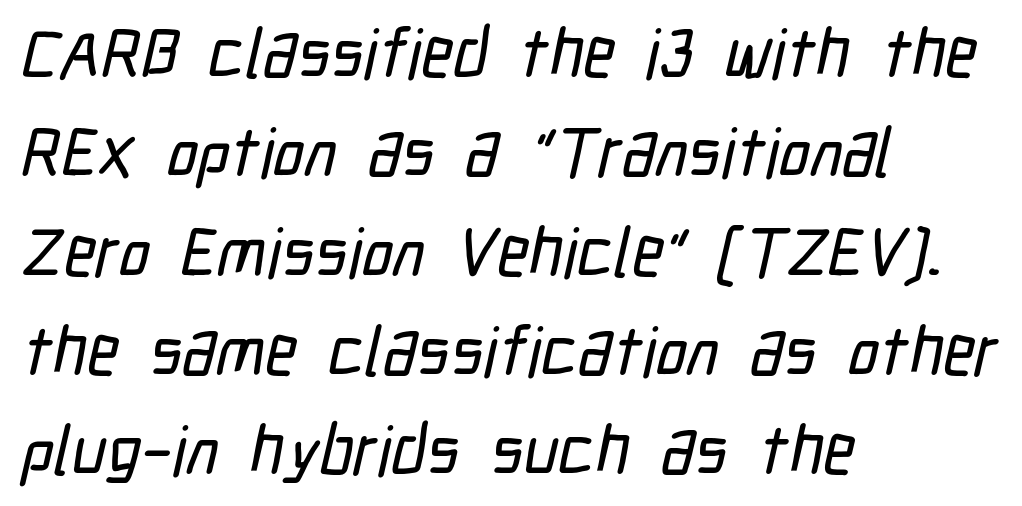
{"serif": "no", "width": "condensed", "stroke_contrast": "low", "x_height": "medium", "monospaced": "no", "underline": "no", "align": "left", "line_spacing": "normal", "line_spacing_ratio": 1.44, "letter_spacing": "normal", "letter_spacing_em": 0.0, "glyph_px": 69}
